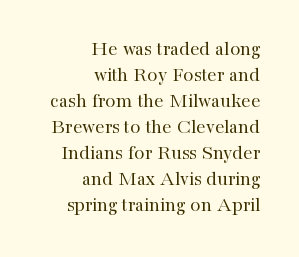
Compared with a typical body face, this is equally light or lighter still. Which margin do the lines hug? The right one — the left edge is uneven. The specimen reads as upright at a glance. Standard letterfit; no display-style spreading of the glyphs. Has an underline been added? It has not.
